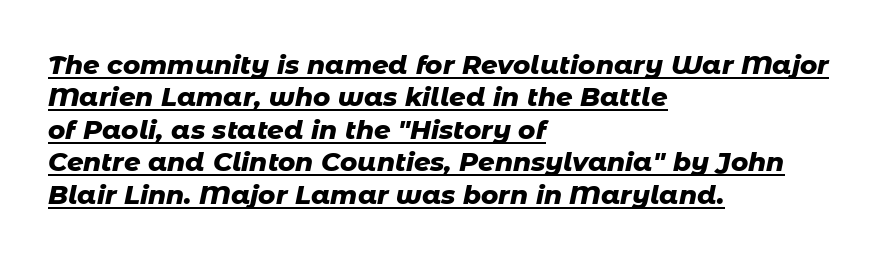
{"italic": "yes", "lean": "right", "slant_degrees": 11, "bold": "yes", "underline": "yes", "align": "left", "line_spacing": "normal", "line_spacing_ratio": 1.25, "letter_spacing": "normal", "letter_spacing_em": 0.0, "glyph_px": 26}
